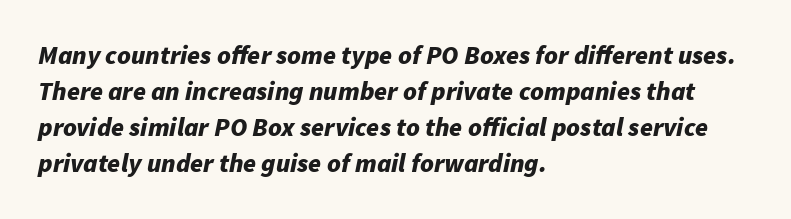
Q: Is the text bold? A: Yes.
Q: Is the text italic (slanted)? A: Yes, it leans right by about 11 degrees.
Q: Is the text underlined? A: No.
Q: How is the paragraph aligned? A: Left-aligned.
Q: Is the spacing between letters normal or unusually wide? A: Normal.
Q: Is the spacing between lines tight, normal or loose? A: Normal.
